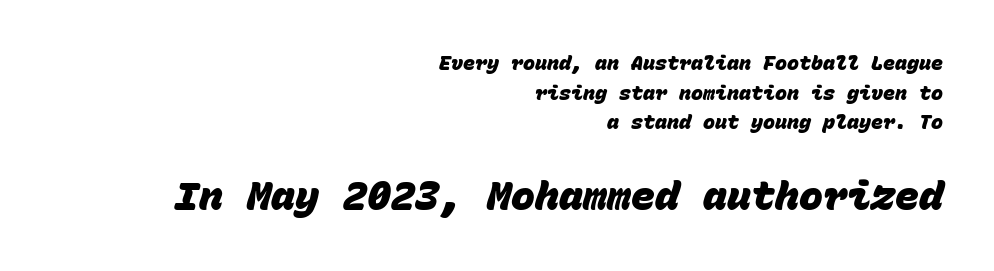
The image shows 40 px heavy sans-serif type, monospaced; set right-aligned, normal line spacing (1.48x), normal letter spacing, not underlined; the second (bottom) block is 2.0x larger; low stroke contrast and a large x-height.
